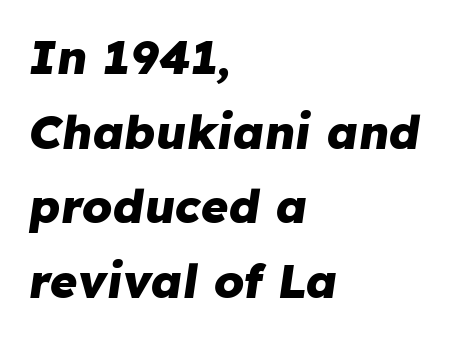
The image shows 47 px heavy type, italic (leaning right); set left-aligned, normal line spacing (1.59x), normal letter spacing, not underlined; low stroke contrast and a medium x-height.
